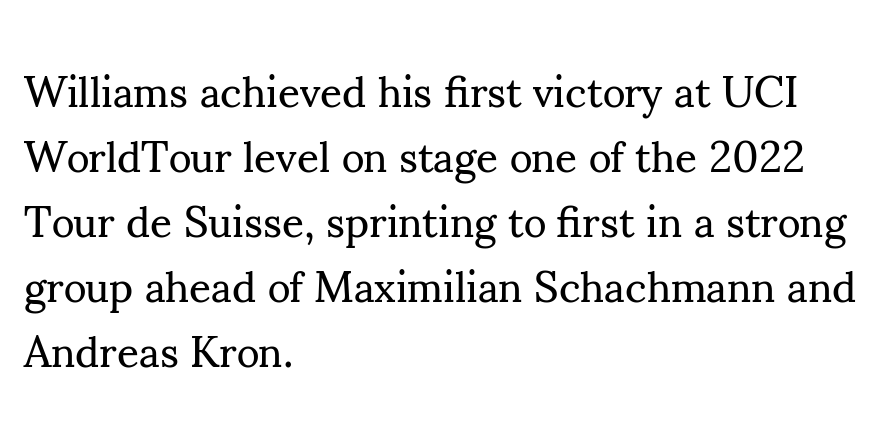
This is roman type, the default non-slanted kind. Notice how descenders clear the ascenders below comfortably — that's standard leading. The string is rendered with underlining switched off. The rendering uses natural spacing where letterforms have individual widths. This is not heavy type; no bold has been used. The passage is arranged the way most books set body copy — flush left.
